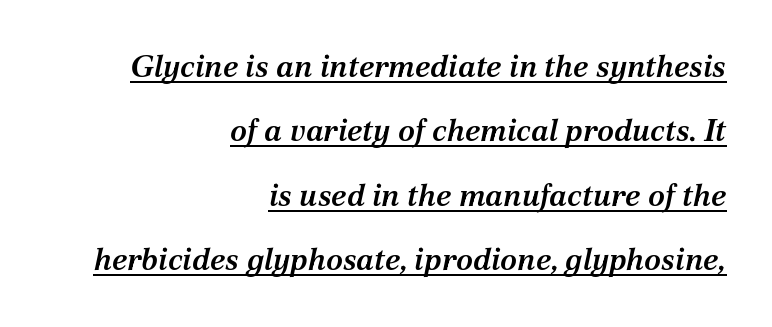
Proportional: the letters do not fall into vertical columns. The text carries the slant typical of an italic or oblique font. Every row of glyphs terminates at an identical x-position on the right. The designer dialed line spacing up above the default. A somewhat darkened texture: the type is semibold rather than bold. This is underlined copy, the kind a proofreader might mark for attention.
